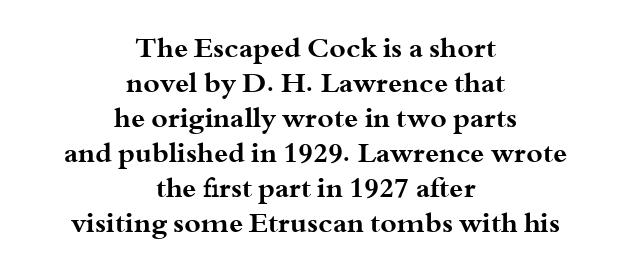
The image shows 28 px bold, wide serif type, upright; set centered, normal line spacing (1.25x), normal letter spacing, not underlined; medium stroke contrast and a small x-height.
